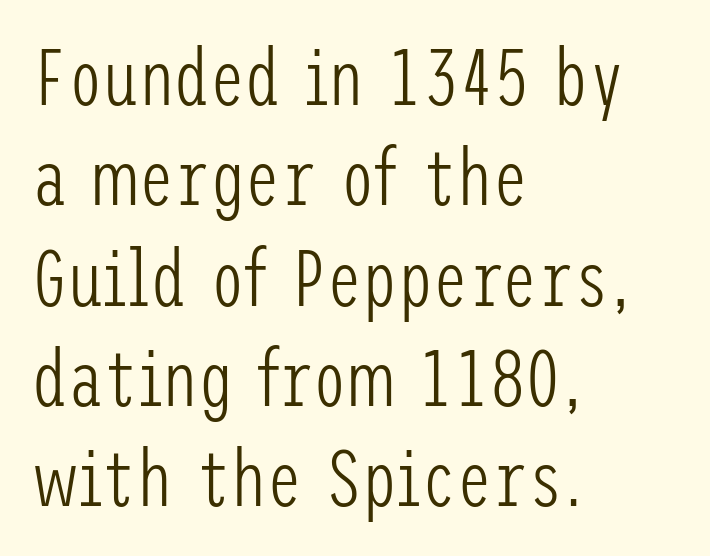
Q: Is the text bold? A: No.
Q: Is the text italic (slanted)? A: No, it is upright.
Q: Is the typeface a serif or a sans-serif typeface? A: Sans-serif.
Q: Is the text underlined? A: No.
Q: How is the paragraph aligned? A: Left-aligned.
Q: Is the spacing between letters normal or unusually wide? A: Normal.
Q: Is the spacing between lines tight, normal or loose? A: Normal.
Q: Width (condensed, normal, or wide)? A: Condensed.
Q: Stroke contrast? A: Low.
Q: x-height? A: Medium.
